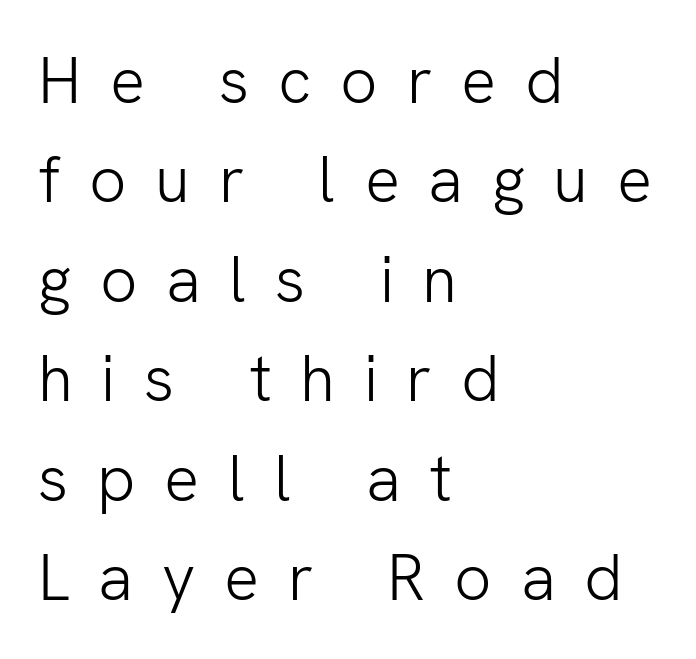
The image shows 65 px light sans-serif type, upright; set left-aligned, normal line spacing (1.53x), unusually wide letter spacing (+0.44 em), not underlined; low stroke contrast and a medium x-height.
